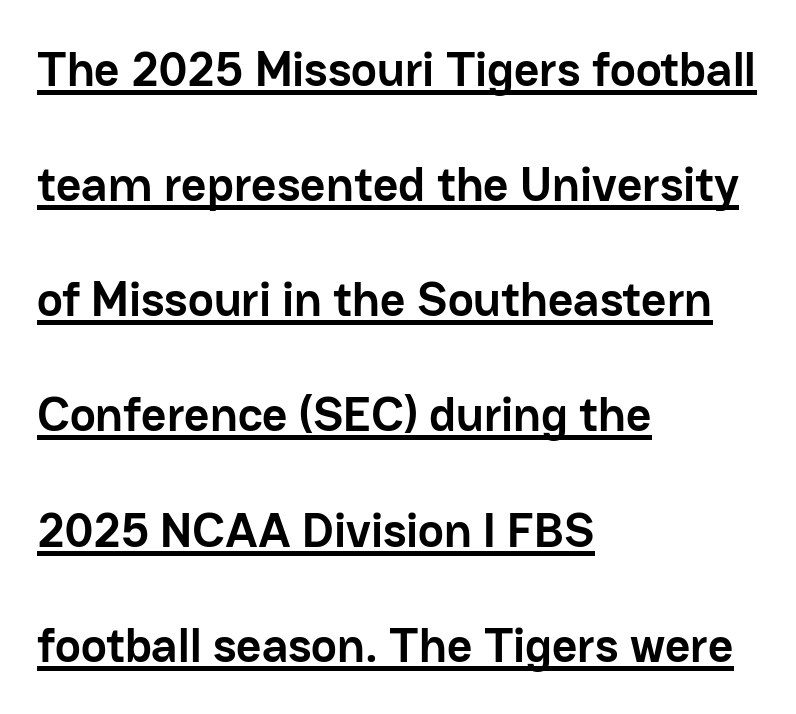
{"serif": "no", "italic": "no", "bold": "yes", "weight": "semibold", "width": "normal", "stroke_contrast": "low", "x_height": "medium", "monospaced": "no", "underline": "yes", "align": "left", "line_spacing": "loose", "line_spacing_ratio": 2.35, "letter_spacing": "normal", "letter_spacing_em": 0.0, "glyph_px": 49}
